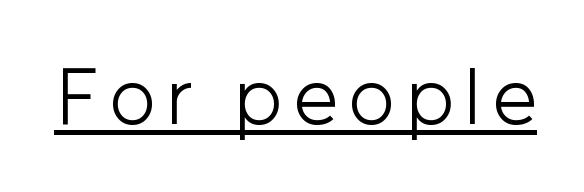
Q: Is the text bold? A: No.
Q: Is the text italic (slanted)? A: No, it is upright.
Q: Is the typeface a serif or a sans-serif typeface? A: Sans-serif.
Q: Is the text underlined? A: Yes.
Q: Width (condensed, normal, or wide)? A: Normal.
Q: Stroke contrast? A: Low.
Q: x-height? A: Medium.
Q: Monospaced? A: No.
